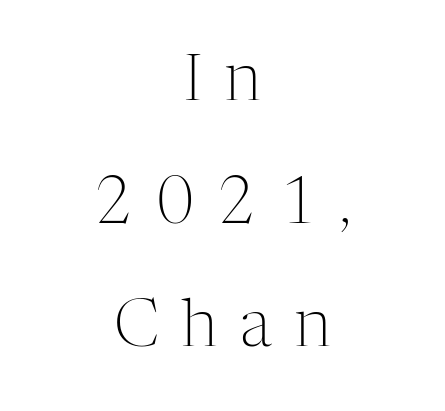
Q: Is the text bold? A: No.
Q: Is the text italic (slanted)? A: No, it is upright.
Q: Is the typeface a serif or a sans-serif typeface? A: Serif.
Q: Is the text underlined? A: No.
Q: How is the paragraph aligned? A: Centered.
Q: Is the spacing between letters normal or unusually wide? A: Unusually wide.
Q: Is the spacing between lines tight, normal or loose? A: Loose.
Q: Width (condensed, normal, or wide)? A: Normal.
Q: Stroke contrast? A: Medium.
Q: x-height? A: Medium.
Q: Monospaced? A: No.
